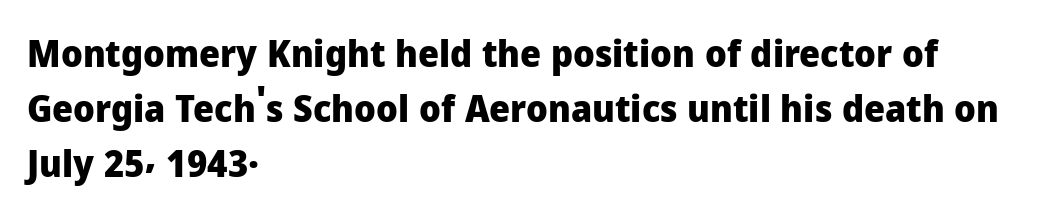
The image shows 37 px heavy sans-serif type, upright; set left-aligned, normal line spacing (1.49x), normal letter spacing, not underlined; low stroke contrast and a medium x-height.
